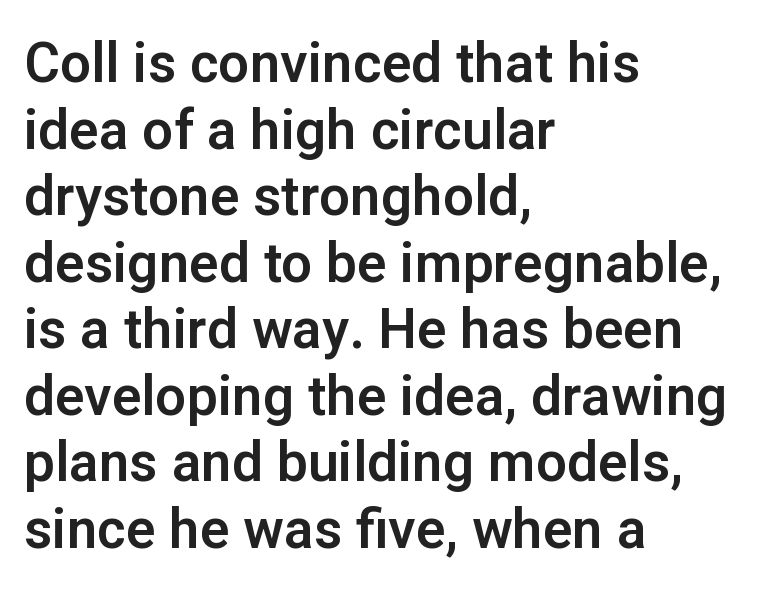
{"serif": "no", "italic": "no", "width": "normal", "stroke_contrast": "low", "x_height": "medium", "monospaced": "no", "underline": "no", "align": "left", "line_spacing_ratio": 1.21, "letter_spacing": "normal", "letter_spacing_em": 0.0, "glyph_px": 55}
